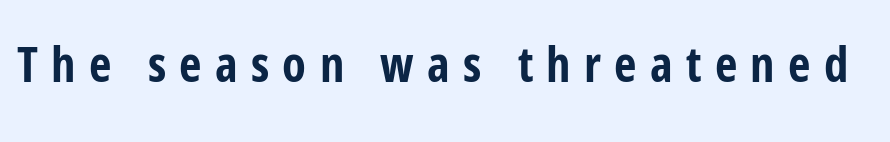
{"serif": "no", "italic": "no", "bold": "yes", "weight": "bold", "width": "condensed", "stroke_contrast": "low", "x_height": "medium", "monospaced": "no", "underline": "no", "letter_spacing": "wide", "letter_spacing_em": 0.27, "glyph_px": 49}
